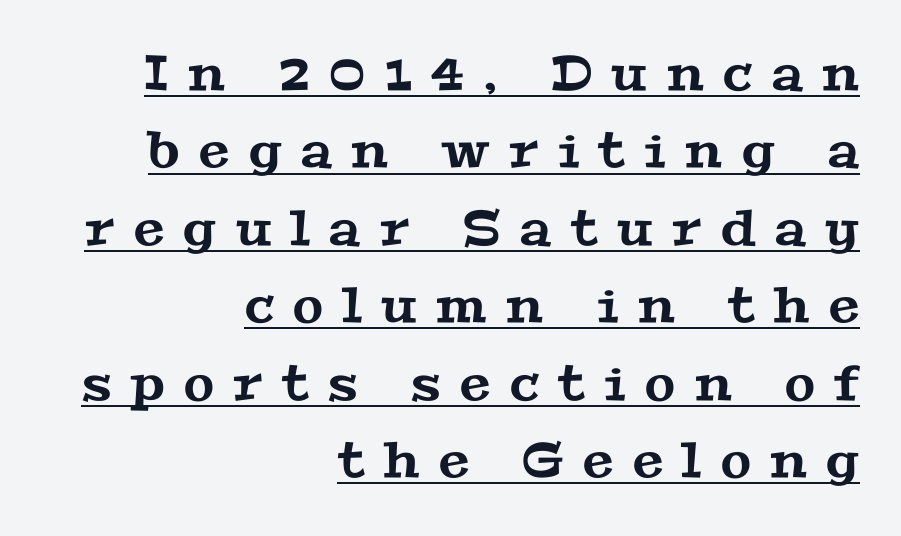
In terms of leading, this rendering sits right in the middle. Little horizontal feet cap the strokes, marking this as serif type. Spacing verdict: proportional, widths tailored to each character. Teacher's note: observe the even right margin — that is flush-right alignment. Beneath each row of characters lies a ruled line. Display-style spreading of the glyphs; the letterfit is very open.
